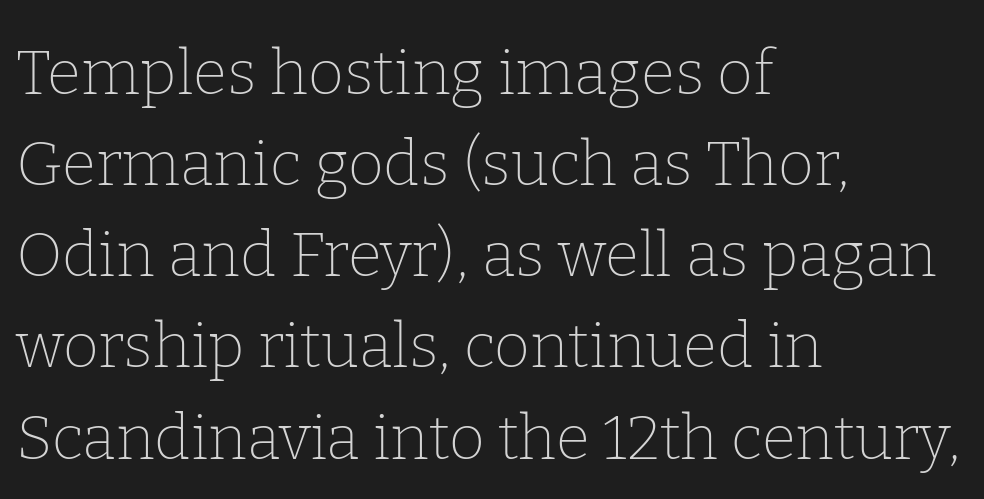
Q: Is the text bold? A: No.
Q: Is the text italic (slanted)? A: No, it is upright.
Q: Is the typeface a serif or a sans-serif typeface? A: Serif.
Q: Is the text underlined? A: No.
Q: How is the paragraph aligned? A: Left-aligned.
Q: Is the spacing between letters normal or unusually wide? A: Normal.
Q: Is the spacing between lines tight, normal or loose? A: Normal.
Q: Width (condensed, normal, or wide)? A: Normal.
Q: Stroke contrast? A: Low.
Q: x-height? A: Medium.
Q: Monospaced? A: No.
